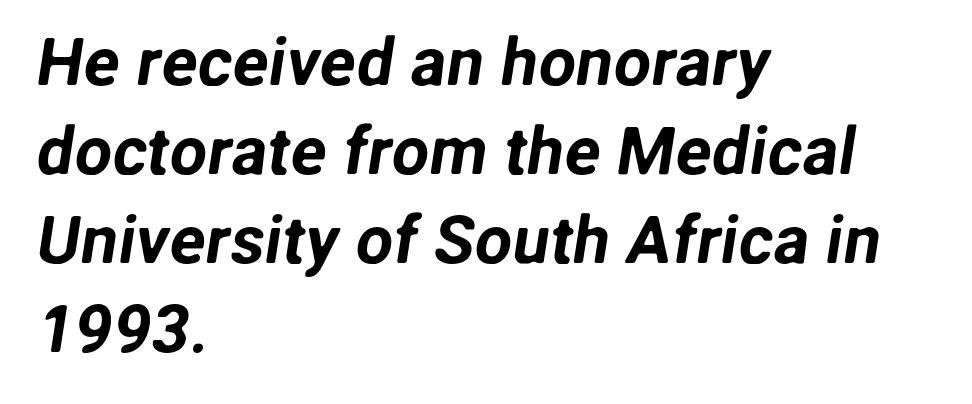
Q: Is the typeface a serif or a sans-serif typeface? A: Sans-serif.
Q: Is the text underlined? A: No.
Q: How is the paragraph aligned? A: Left-aligned.
Q: Is the spacing between letters normal or unusually wide? A: Normal.
Q: Is the spacing between lines tight, normal or loose? A: Normal.
Q: Width (condensed, normal, or wide)? A: Normal.
Q: Stroke contrast? A: Low.
Q: x-height? A: Medium.
Q: Monospaced? A: No.
